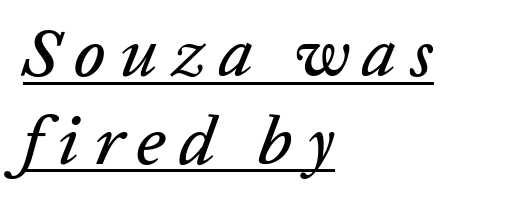
Q: Is the text italic (slanted)? A: Yes, it leans right by about 20 degrees.
Q: Is the text underlined? A: Yes.
Q: How is the paragraph aligned? A: Left-aligned.
Q: Is the spacing between letters normal or unusually wide? A: Unusually wide.
Q: Is the spacing between lines tight, normal or loose? A: Normal.
Q: Width (condensed, normal, or wide)? A: Normal.
Q: Stroke contrast? A: Low.
Q: x-height? A: Medium.
Q: Monospaced? A: No.
